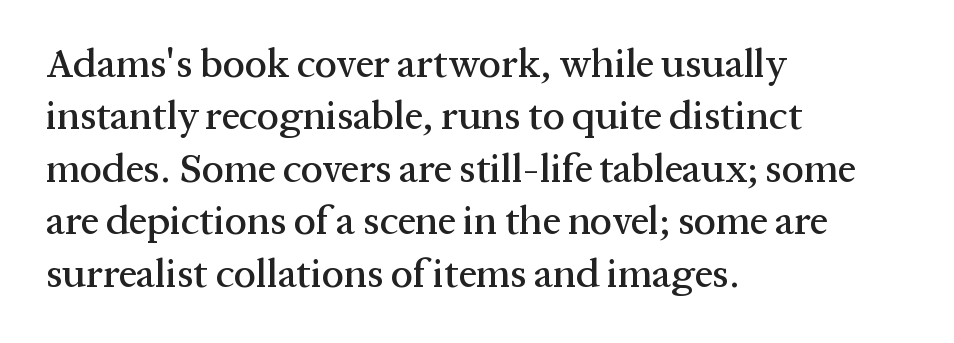
The horizontal fit of the characters is conventional and even. Caption: multi-line text, flush left, ragged right. The passage shown is typed in a proportional face where columns would drift. This is serif lettering, the kind often seen in printed books. The zone under the glyphs is completely vacant.
